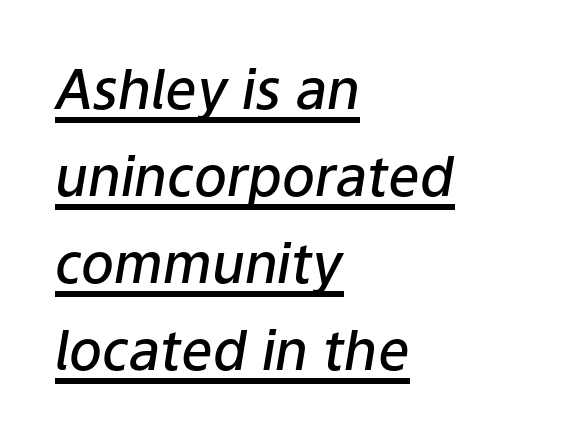
{"italic": "yes", "lean": "right", "slant_degrees": 9, "bold": "semi", "weight": "semibold", "width": "normal", "stroke_contrast": "low", "x_height": "medium", "monospaced": "no", "underline": "yes", "align": "left", "line_spacing": "normal", "line_spacing_ratio": 1.58, "letter_spacing": "normal", "letter_spacing_em": 0.0, "glyph_px": 55}
